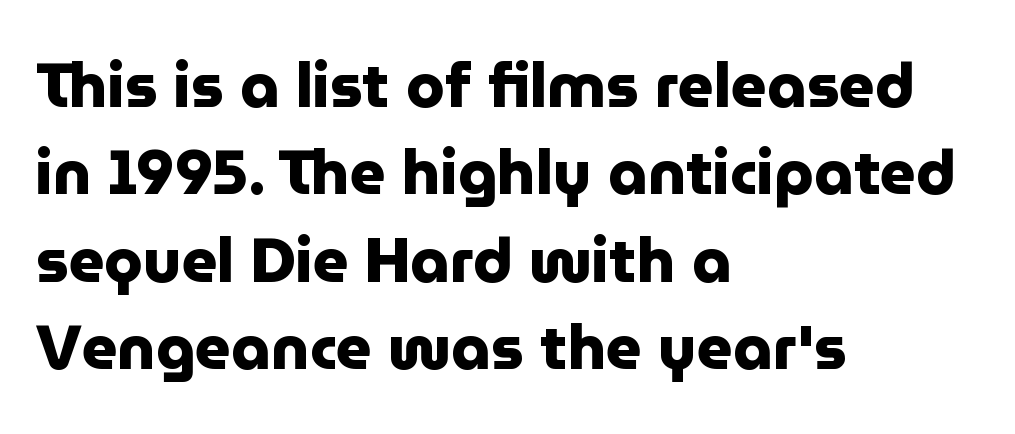
No feet cap the strokes, marking this as sans-serif type. The words here are not underlined. Ordinary non-slanted type is in use. Quick note: interline space is typical.
